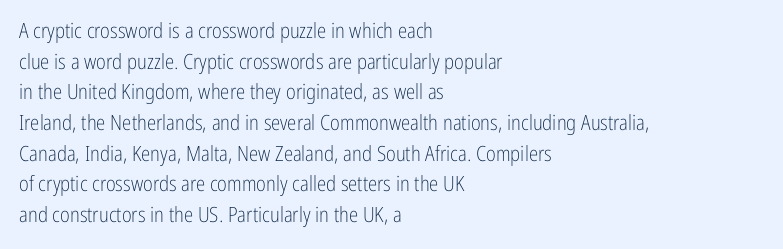
{"italic": "no", "bold": "no", "underline": "no", "align": "left", "line_spacing": "normal", "line_spacing_ratio": 1.46, "letter_spacing": "normal", "letter_spacing_em": 0.0, "glyph_px": 21}
